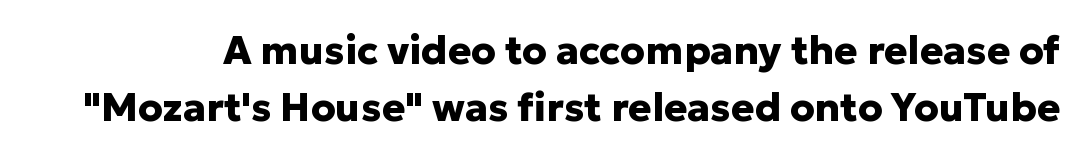
The words here are not underlined. The gaps between neighbouring characters are ordinary and unremarkable. The letters are bold, with thick, heavy strokes. Quick note: interline space is typical. Ordinary non-slanted type is in use. Each letter keeps its own natural width here, so spacing adapts to shape.
